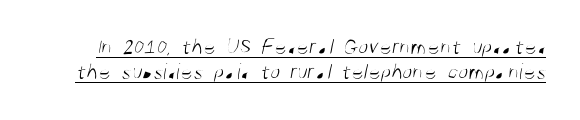
The image shows 23 px text type; set tight line spacing (1.09x), normal letter spacing, underlined.
